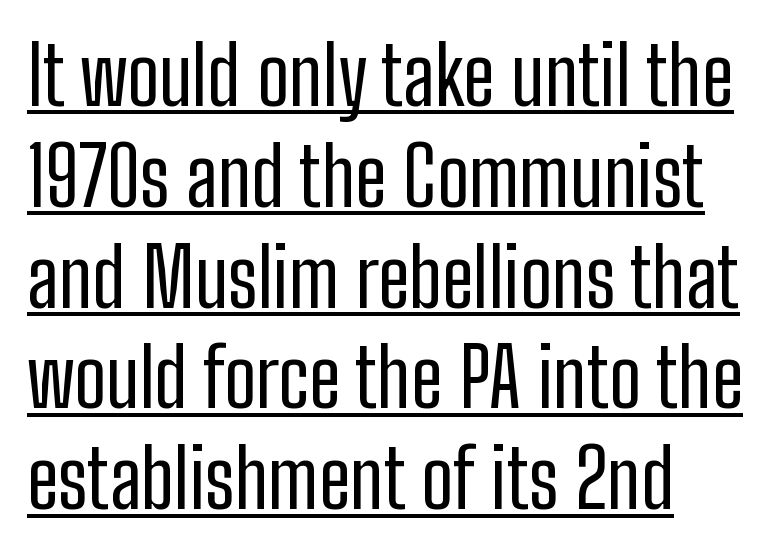
{"serif": "no", "italic": "no", "bold": "no", "weight": "regular", "width": "condensed", "stroke_contrast": "low", "x_height": "medium", "monospaced": "no", "underline": "yes", "line_spacing": "normal", "line_spacing_ratio": 1.26, "letter_spacing": "normal", "letter_spacing_em": 0.0, "glyph_px": 80}
